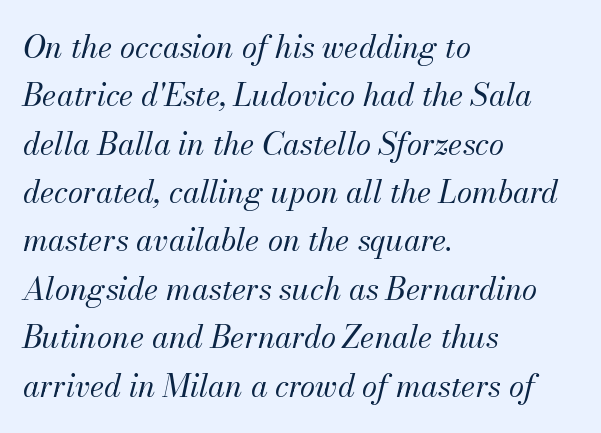
Q: Is the text bold? A: No.
Q: Is the text italic (slanted)? A: Yes, it leans right by about 13 degrees.
Q: Is the text underlined? A: No.
Q: How is the paragraph aligned? A: Left-aligned.
Q: Is the spacing between letters normal or unusually wide? A: Normal.
Q: Is the spacing between lines tight, normal or loose? A: Normal.
Q: Width (condensed, normal, or wide)? A: Normal.
Q: Stroke contrast? A: Medium.
Q: x-height? A: Small.
Q: Monospaced? A: No.
